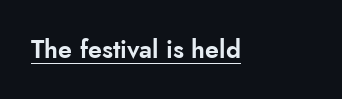
{"italic": "no", "underline": "yes", "align": "left", "letter_spacing": "normal", "letter_spacing_em": 0.0, "glyph_px": 25}
